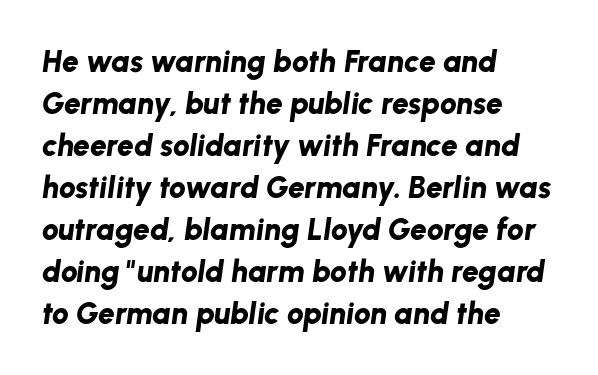
{"italic": "yes", "lean": "right", "slant_degrees": 8, "bold": "yes", "weight": "bold", "width": "normal", "stroke_contrast": "low", "x_height": "medium", "monospaced": "no", "underline": "no", "align": "left", "line_spacing": "normal", "line_spacing_ratio": 1.4, "letter_spacing": "normal", "letter_spacing_em": 0.0, "glyph_px": 30}
